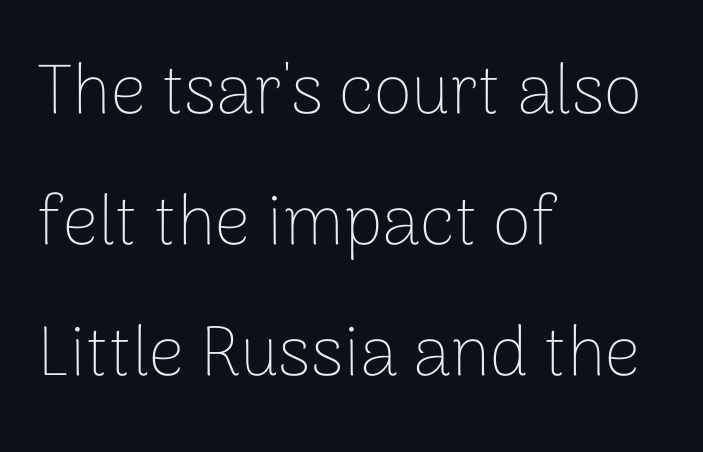
Tracking here is standard; glyphs follow each other at the usual distance. Notice how the stems are strictly vertical — no italics here. You could not count columns in this text — the font is proportionally spaced. Teacher's note: observe the even left margin — that is flush-left alignment. Beneath every word, the page is bare. Think standard paragraph weight, or any step lighter than that.
